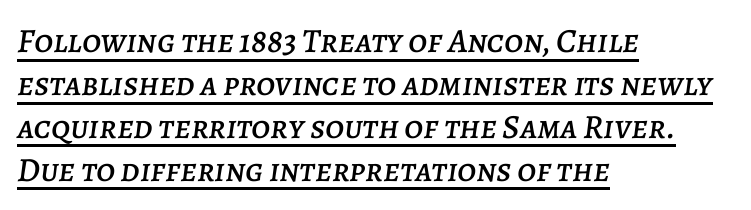
The image shows 34 px text type, italic (leaning right); set left-aligned, normal line spacing (1.26x), normal letter spacing, underlined; low stroke contrast and a large x-height.
